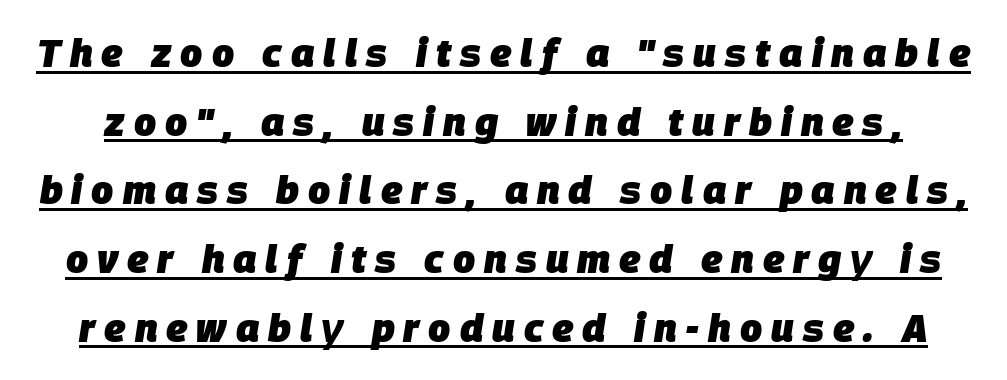
{"italic": "yes", "lean": "right", "slant_degrees": 9, "bold": "yes", "weight": "heavy", "width": "normal", "stroke_contrast": "low", "x_height": "large", "monospaced": "no", "underline": "yes", "line_spacing_ratio": 1.76, "letter_spacing": "wide", "letter_spacing_em": 0.23, "glyph_px": 39}
